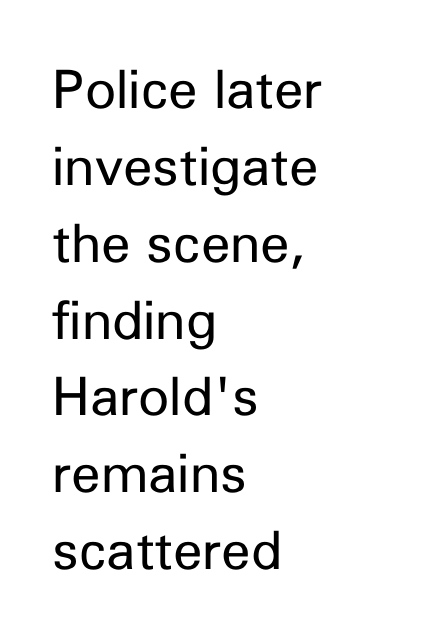
Q: Is the text bold? A: No.
Q: Is the text italic (slanted)? A: No, it is upright.
Q: Is the typeface a serif or a sans-serif typeface? A: Sans-serif.
Q: Is the text underlined? A: No.
Q: How is the paragraph aligned? A: Left-aligned.
Q: Is the spacing between letters normal or unusually wide? A: Normal.
Q: Is the spacing between lines tight, normal or loose? A: Normal.
Q: Width (condensed, normal, or wide)? A: Normal.
Q: Stroke contrast? A: Low.
Q: x-height? A: Medium.
Q: Monospaced? A: No.
